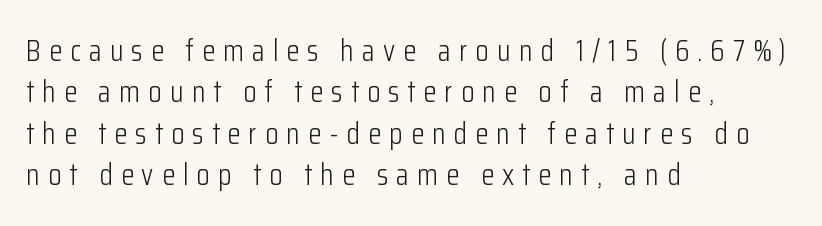
The image shows 30 px light, condensed sans-serif type, upright; set left-aligned, normal line spacing (1.38x), unusually wide letter spacing (+0.27 em), not underlined; low stroke contrast and a medium x-height.
